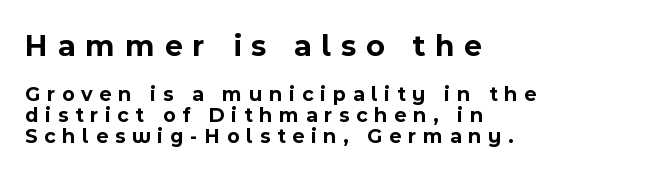
The image shows 31 px bold sans-serif type, upright; set left-aligned, tight line spacing (0.99x), unusually wide letter spacing (+0.32 em), not underlined; the first (top) block is 1.48x larger; a medium x-height.
